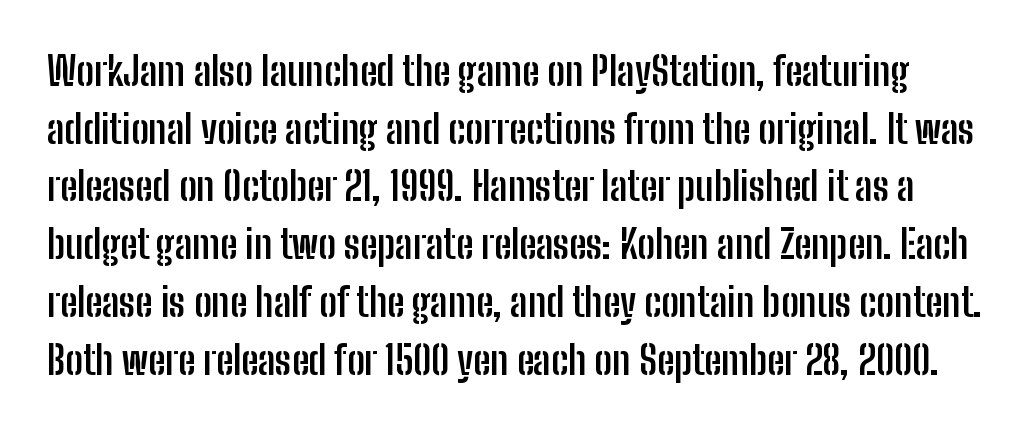
Unlike a traditional serif, this face leaves its strokes unadorned. Is the letter spacing exaggerated? No — it looks like the ordinary default. The glyphs are unaccompanied by any horizontal stroke below them. The font's upright variant was chosen for this text.
